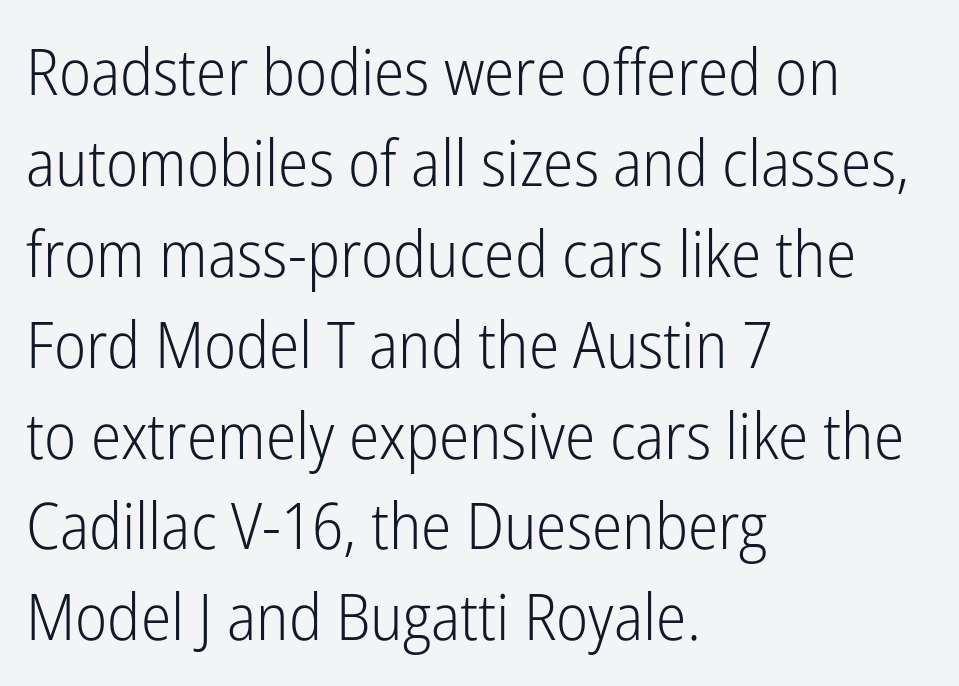
The image shows 64 px light, condensed sans-serif type, upright; set left-aligned, normal line spacing (1.42x), normal letter spacing, not underlined; low stroke contrast and a medium x-height.
